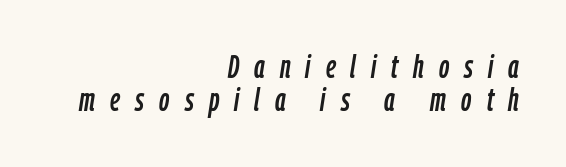
Cramped leading. The rag falls on the left side of this text block. Decoration check: the copy has no underline. This is oblique type, the kind used for emphasis or titles. Tracking value appears strongly positive — letters spread wide. Do the characters align in a grid? No, the font is proportional.
